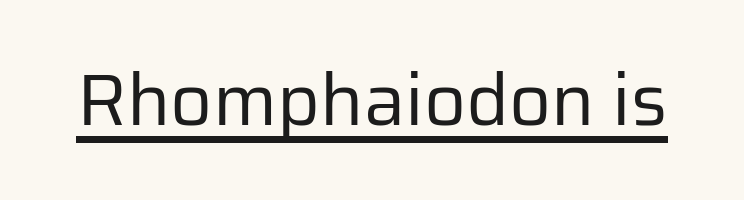
The image shows 73 px regular-weight sans-serif type, upright; set normal letter spacing, underlined; low stroke contrast and a medium x-height.
